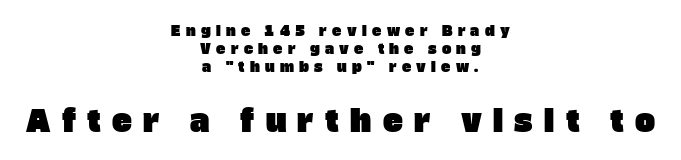
These lines are composed in type without serifs. In this sample the second text group is rendered at the bigger scale. Casual observation: everything's sitting right in the middle. The face used here is rendered with a markedly widened letterfit. A typesetter would call this proportional, since set widths differ per character. The passage shown is not underscored anywhere.
